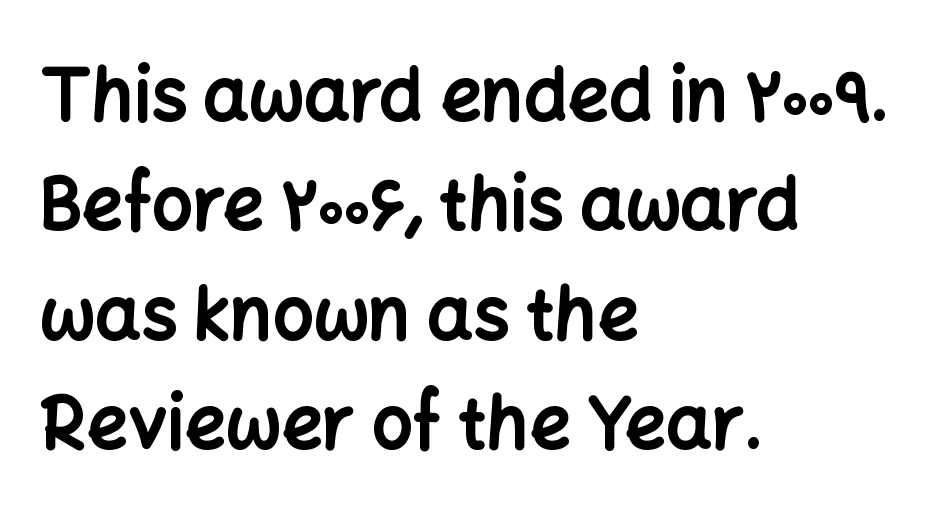
Q: Is the text bold? A: Yes.
Q: Is the text italic (slanted)? A: No, it is upright.
Q: Is the typeface a serif or a sans-serif typeface? A: Sans-serif.
Q: Is the text underlined? A: No.
Q: How is the paragraph aligned? A: Left-aligned.
Q: Is the spacing between letters normal or unusually wide? A: Normal.
Q: Is the spacing between lines tight, normal or loose? A: Normal.
Q: Width (condensed, normal, or wide)? A: Normal.
Q: Stroke contrast? A: Low.
Q: x-height? A: Medium.
Q: Monospaced? A: No.
